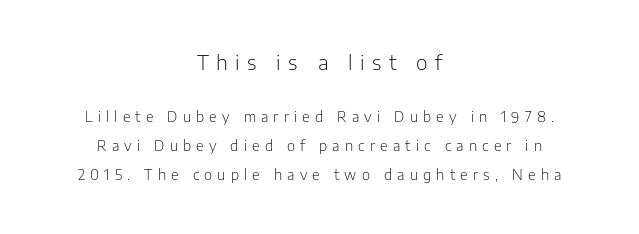
Q: Is the text bold? A: No.
Q: Is the text italic (slanted)? A: No, it is upright.
Q: Is the text underlined? A: No.
Q: How is the paragraph aligned? A: Centered.
Q: Is the spacing between letters normal or unusually wide? A: Unusually wide.
Q: Is the spacing between lines tight, normal or loose? A: Loose.
Q: Which block of text is set in a larger size, the first (top) or the second (bottom)? A: The first (top) one.
